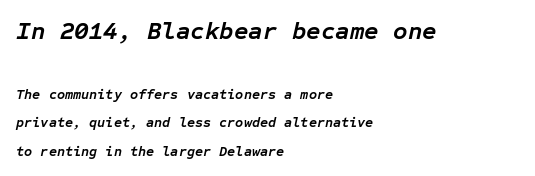
{"italic": "yes", "lean": "right", "slant_degrees": 12, "bold": "yes", "underline": "no", "align": "left", "line_spacing": "loose", "line_spacing_ratio": 2.01, "letter_spacing": "normal", "letter_spacing_em": 0.0, "larger_block": "first", "size_ratio": 1.79, "glyph_px": 25}
